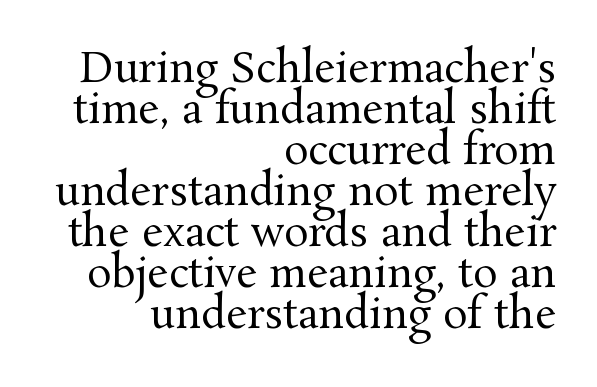
The image shows 41 px regular-weight serif type, upright; set right-aligned, tight line spacing (1.0x), normal letter spacing, not underlined; medium stroke contrast and a medium x-height.
